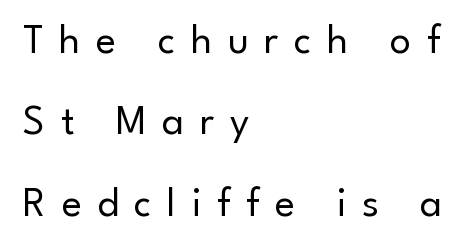
You can tell it's not italic because the verticals are truly vertical. You could only call the tracking loose — the letters float apart. A typesetter would label this face a sans. The font is comparable to plain body text, perhaps lighter. A typesetter would call this proportional, since set widths differ per character.
